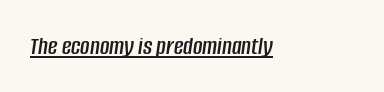
{"italic": "yes", "lean": "right", "slant_degrees": 8, "underline": "yes", "align": "left", "letter_spacing": "normal", "letter_spacing_em": 0.0, "glyph_px": 26}
